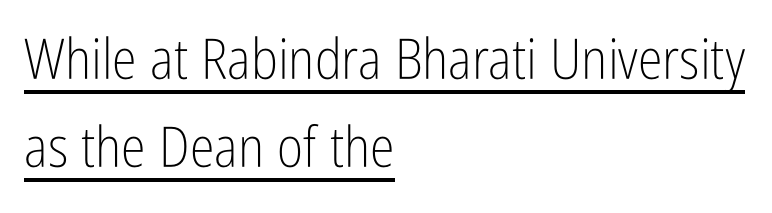
The image shows 56 px light, condensed sans-serif type, upright; set left-aligned, normal line spacing (1.57x), normal letter spacing, underlined; low stroke contrast and a medium x-height.
